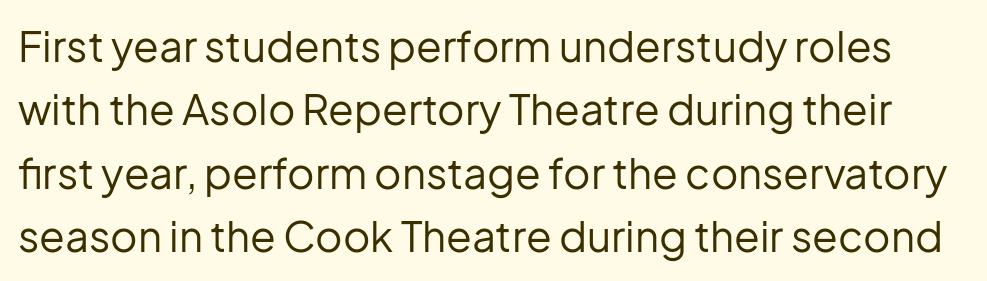
The image shows 42 px regular-weight sans-serif type, upright; set normal line spacing (1.51x), normal letter spacing, not underlined; low stroke contrast and a medium x-height.
